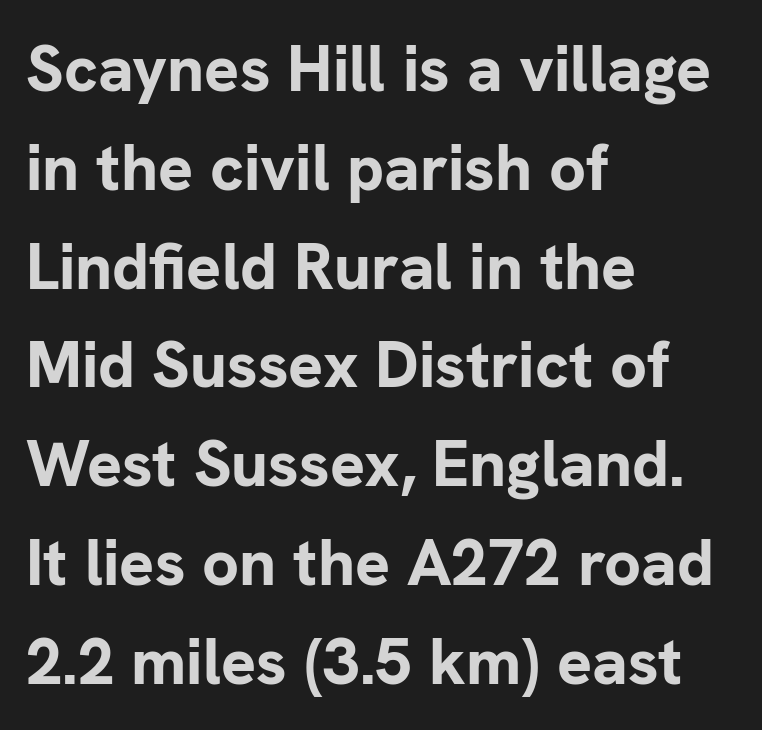
{"serif": "no", "italic": "no", "bold": "yes", "weight": "bold", "width": "normal", "stroke_contrast": "low", "x_height": "medium", "monospaced": "no", "underline": "no", "align": "left", "line_spacing": "normal", "line_spacing_ratio": 1.52, "letter_spacing": "normal", "letter_spacing_em": 0.0, "glyph_px": 65}
